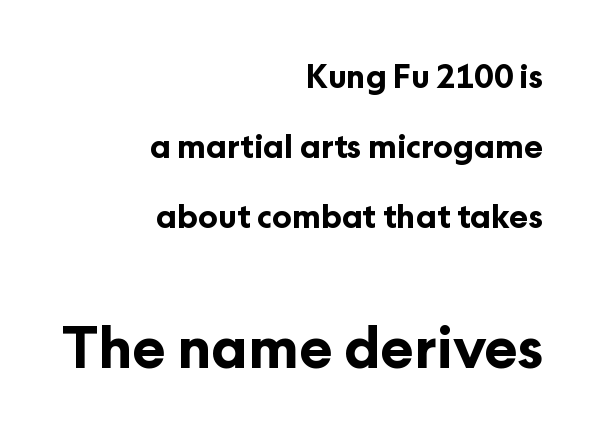
The image shows 56 px bold sans-serif type, upright; set right-aligned, loose line spacing (2.19x), normal letter spacing, not underlined; the second (bottom) block is 1.75x larger; low stroke contrast and a medium x-height.
